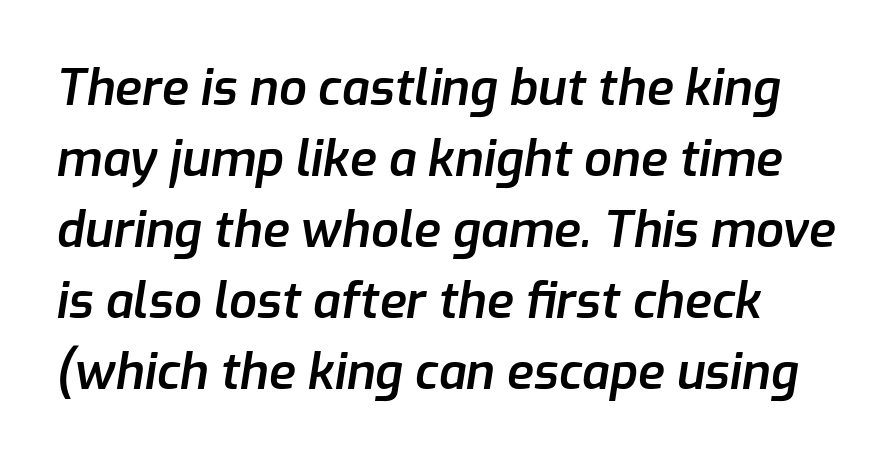
{"italic": "yes", "lean": "right", "slant_degrees": 9, "bold": "semi", "weight": "semibold", "width": "normal", "stroke_contrast": "low", "x_height": "medium", "monospaced": "no", "underline": "no", "line_spacing": "normal", "line_spacing_ratio": 1.45, "letter_spacing": "normal", "letter_spacing_em": 0.0, "glyph_px": 49}
